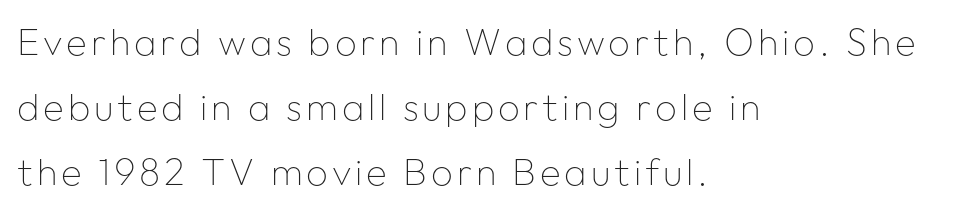
{"serif": "no", "italic": "no", "bold": "no", "weight": "thin", "width": "normal", "stroke_contrast": "low", "x_height": "medium", "monospaced": "no", "underline": "no", "align": "left", "line_spacing_ratio": 1.71, "glyph_px": 38}
